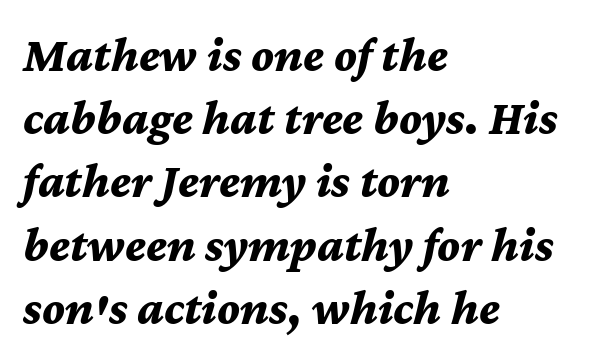
The image shows 49 px bold type, italic (leaning right); set left-aligned, normal line spacing (1.29x), normal letter spacing, not underlined; medium stroke contrast and a medium x-height.
